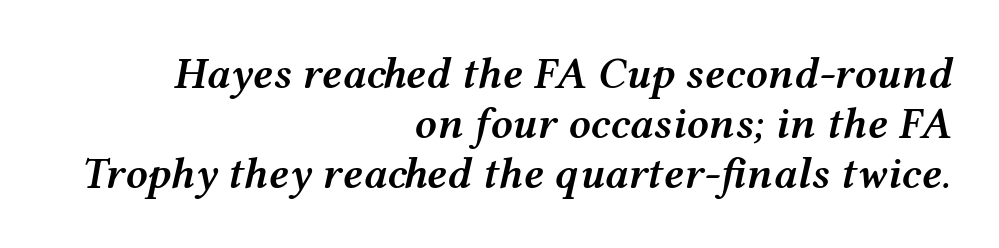
The image shows 44 px semibold, wide type, italic (leaning right); set right-aligned, tight line spacing (1.14x), normal letter spacing, not underlined; medium stroke contrast and a medium x-height.
